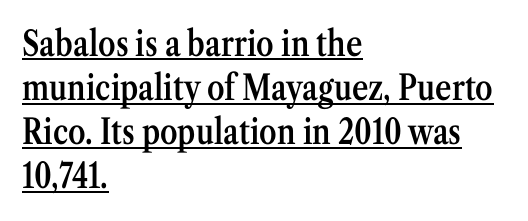
Q: Is the text bold? A: Semi-bold.
Q: Is the text italic (slanted)? A: No, it is upright.
Q: Is the typeface a serif or a sans-serif typeface? A: Serif.
Q: Is the text underlined? A: Yes.
Q: How is the paragraph aligned? A: Left-aligned.
Q: Is the spacing between letters normal or unusually wide? A: Normal.
Q: Is the spacing between lines tight, normal or loose? A: Normal.
Q: Width (condensed, normal, or wide)? A: Condensed.
Q: Stroke contrast? A: Medium.
Q: x-height? A: Medium.
Q: Monospaced? A: No.
